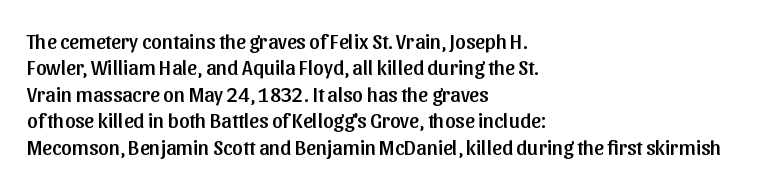
Is there much room between lines? A standard amount, neither cramped nor airy. The line texture is even and compact thanks to regular tracking. In terms of posture, this sample is upright. The paragraph has a hard left edge and a soft right edge. The strip under each line holds only bare page.
